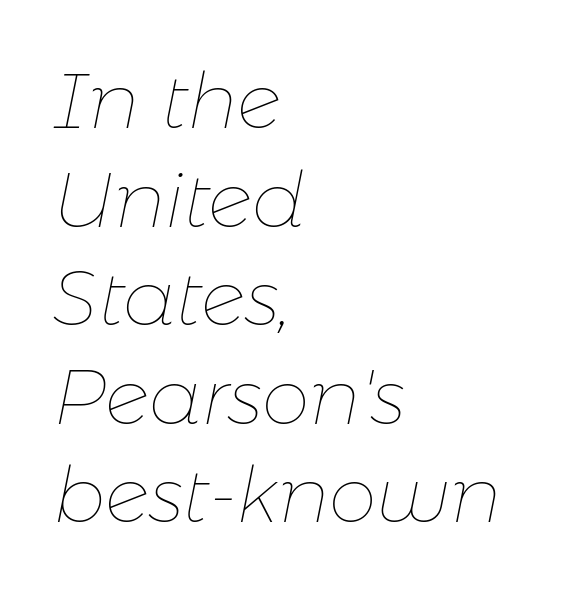
The image shows 77 px thin type, italic (leaning right); set left-aligned, normal line spacing (1.28x), normal letter spacing, not underlined; low stroke contrast and a medium x-height.
